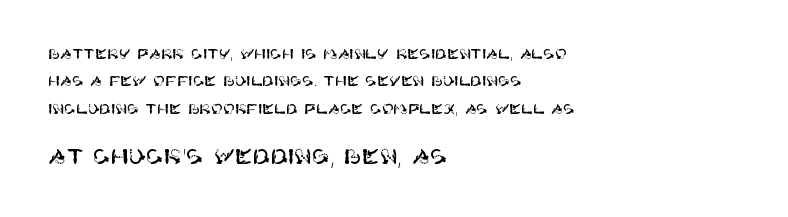
Q: Is the text italic (slanted)? A: No, it is upright.
Q: Is the text underlined? A: No.
Q: How is the paragraph aligned? A: Left-aligned.
Q: Is the spacing between letters normal or unusually wide? A: Normal.
Q: Is the spacing between lines tight, normal or loose? A: Loose.
Q: Which block of text is set in a larger size, the first (top) or the second (bottom)? A: The second (bottom) one.
